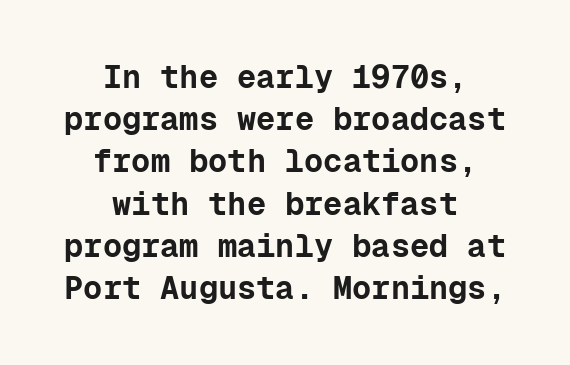
{"serif": "no", "italic": "no", "bold": "yes", "weight": "bold", "width": "normal", "stroke_contrast": "low", "x_height": "medium", "monospaced": "yes", "underline": "no", "align": "center", "line_spacing": "normal", "line_spacing_ratio": 1.32, "letter_spacing": "normal", "letter_spacing_em": 0.0, "glyph_px": 32}
